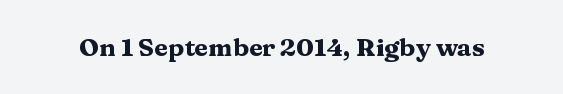
{"italic": "no", "bold": "yes", "underline": "no", "letter_spacing": "normal", "letter_spacing_em": 0.0, "glyph_px": 25}
